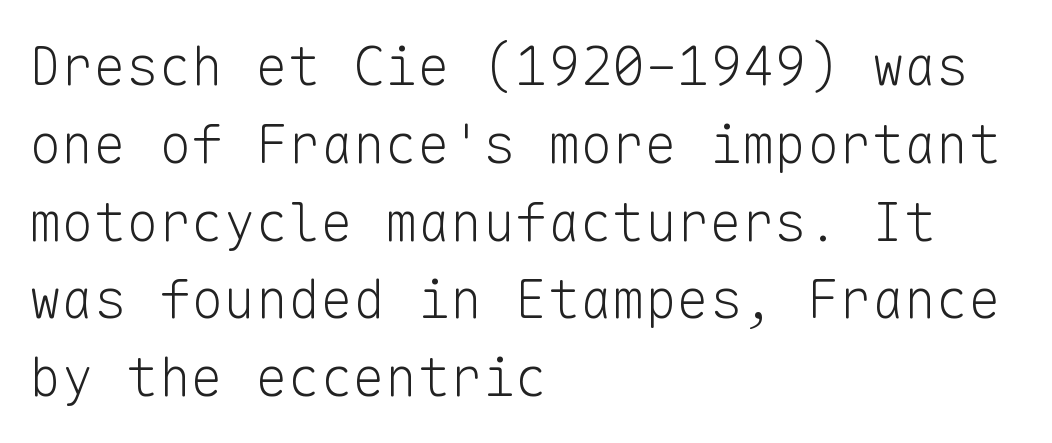
This rendering leaves character spacing at its baseline value. The typography opts for an upright posture over an oblique one. If you drew a ruler down the left edge, every line would touch it. These lines are composed in type without serifs. The letters march in equal steps, a hallmark of fixed-pitch type.
